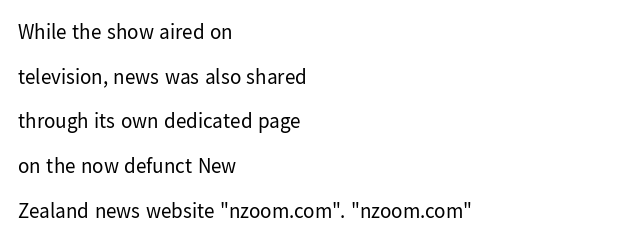
The image shows 21 px text type, upright; set left-aligned, loose line spacing (2.13x), normal letter spacing, not underlined.
